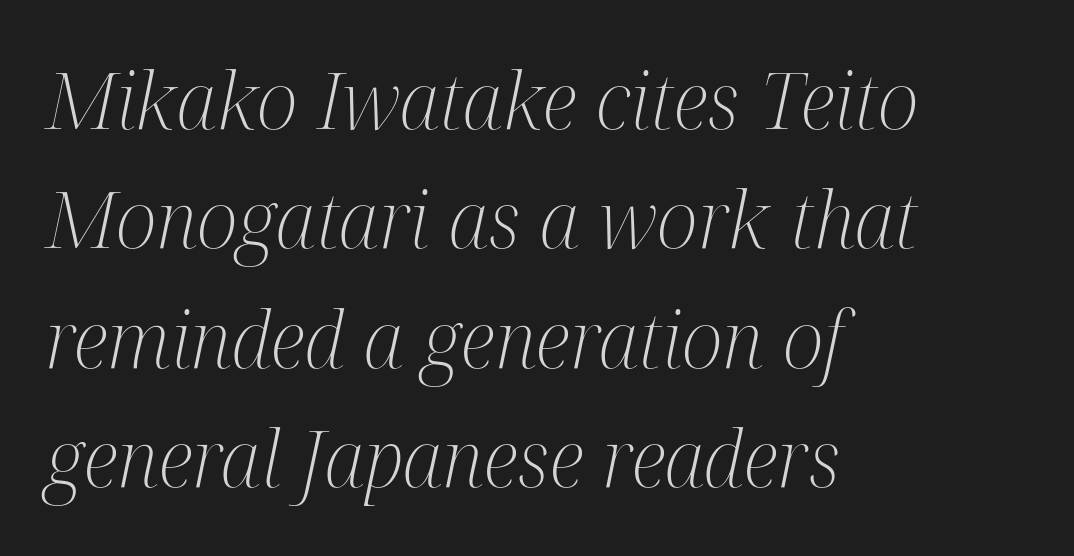
The axis of the letterforms is tilted away from vertical. Descenders hang freely into open space. Characters follow at the spacing the type designer built in. Do the characters align in a grid? No, the font is proportional. Serifs: yes, visible at the terminals of the letterforms.
